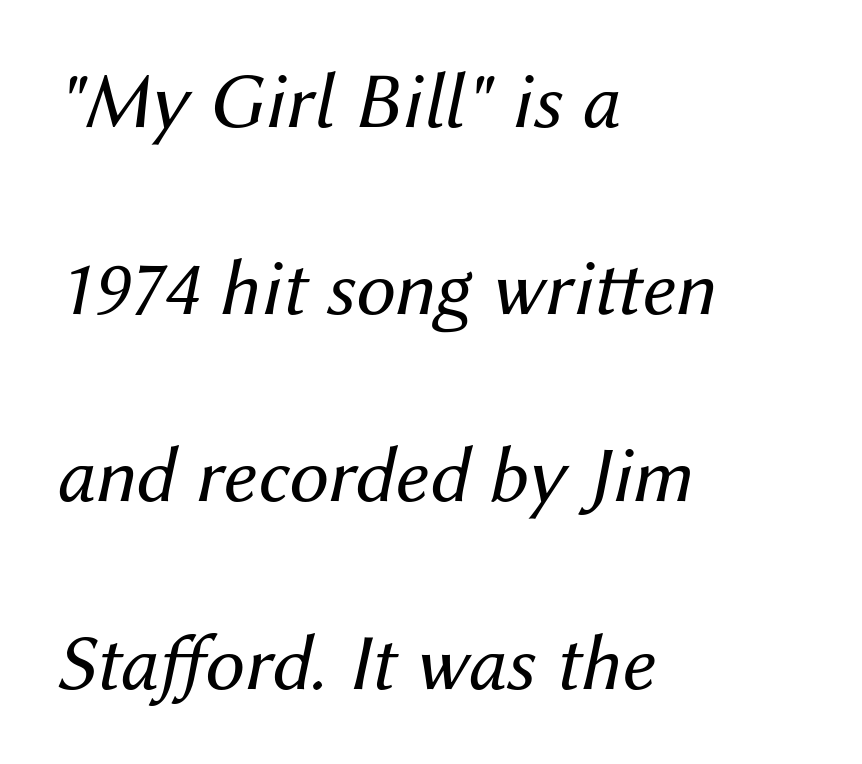
{"italic": "yes", "lean": "right", "slant_degrees": 12, "bold": "no", "weight": "regular", "width": "normal", "stroke_contrast": "medium", "x_height": "medium", "monospaced": "no", "underline": "no", "align": "left", "line_spacing": "loose", "line_spacing_ratio": 2.34, "letter_spacing": "normal", "letter_spacing_em": 0.0, "glyph_px": 80}
